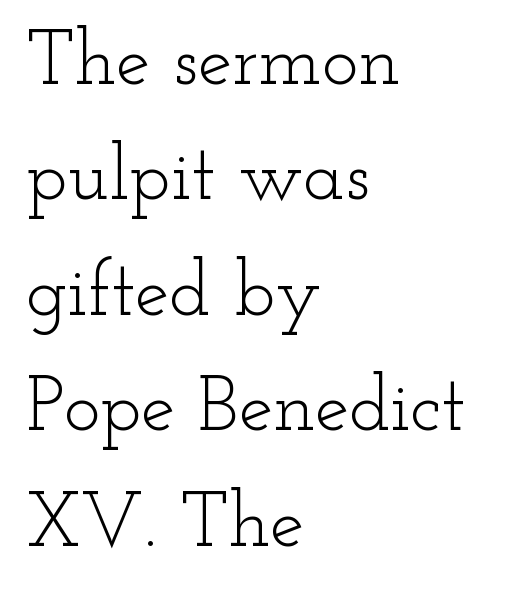
Q: Is the text bold? A: No.
Q: Is the text italic (slanted)? A: No, it is upright.
Q: Is the typeface a serif or a sans-serif typeface? A: Serif.
Q: Is the text underlined? A: No.
Q: How is the paragraph aligned? A: Left-aligned.
Q: Is the spacing between letters normal or unusually wide? A: Normal.
Q: Is the spacing between lines tight, normal or loose? A: Normal.
Q: Width (condensed, normal, or wide)? A: Wide.
Q: Stroke contrast? A: Low.
Q: x-height? A: Small.
Q: Monospaced? A: No.
